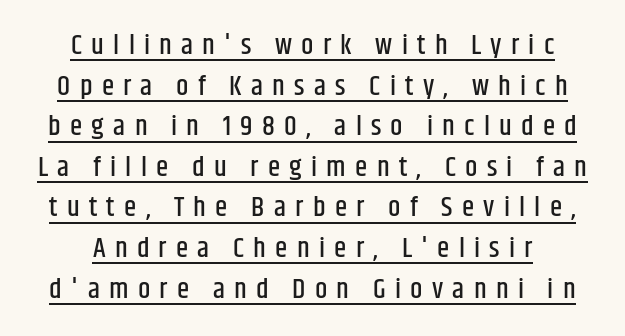
The specimen includes a rule beneath the text block's lines. The text block is weighted toward neither margin, spreading evenly from the middle. A typesetter would call this proportional, since set widths differ per character. Horizontal bands of white between lines are of average thickness. When letters stand straight like this, we call the style roman or upright. These lines are composed in type without serifs.
